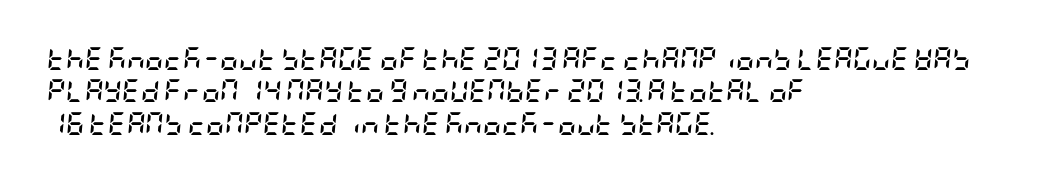
{"italic": "yes", "lean": "right", "slant_degrees": 5, "bold": "yes", "underline": "no", "align": "left", "line_spacing": "normal", "line_spacing_ratio": 1.41, "letter_spacing": "normal", "letter_spacing_em": 0.0, "glyph_px": 23}
